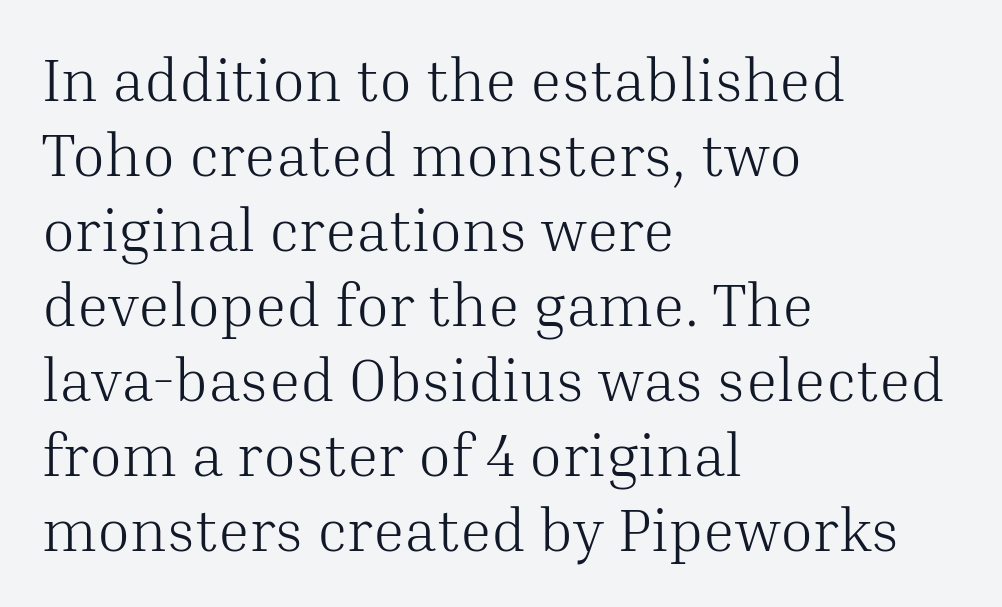
The image shows 60 px light serif type, upright; set left-aligned, normal line spacing (1.25x), normal letter spacing, not underlined; medium stroke contrast and a medium x-height.
